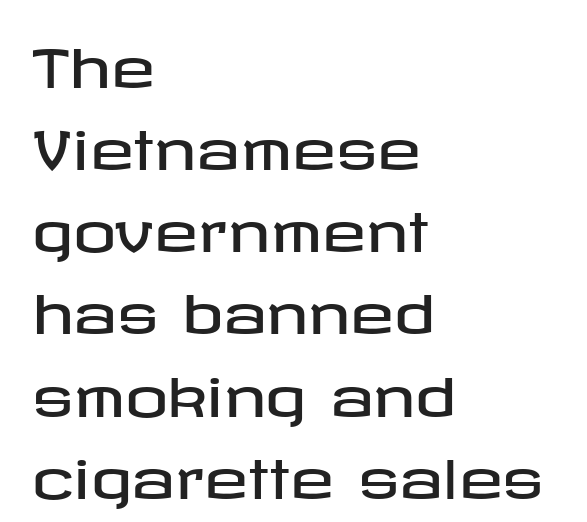
The image shows 53 px wide sans-serif type, upright; set left-aligned, normal line spacing (1.55x), normal letter spacing, not underlined; low stroke contrast and a medium x-height.
